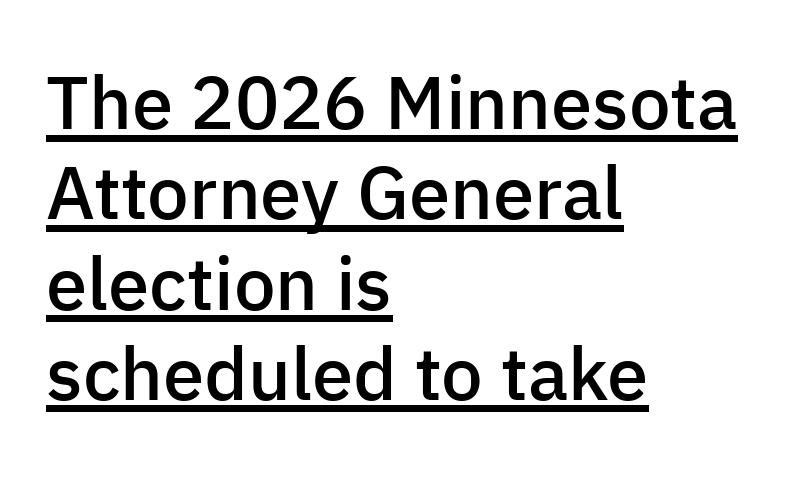
The image shows 74 px semibold sans-serif type, upright; set left-aligned, line spacing 1.22x, normal letter spacing, underlined; low stroke contrast and a medium x-height.
